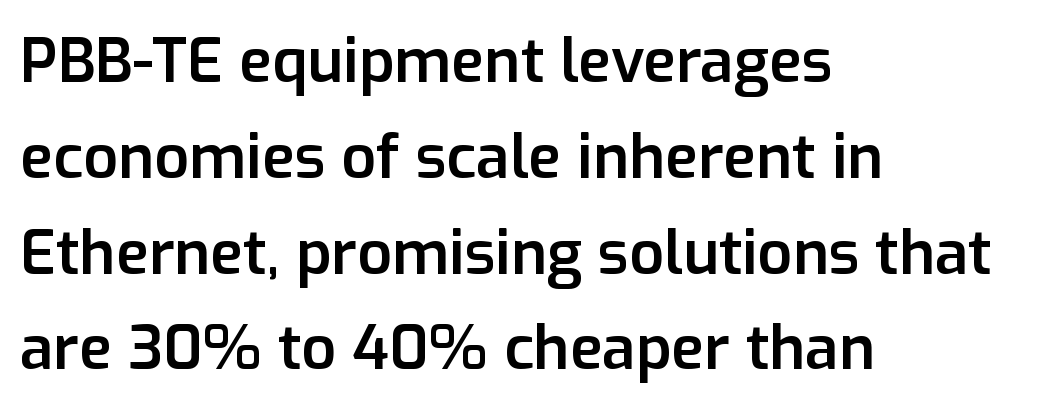
{"serif": "no", "italic": "no", "bold": "semi", "weight": "semibold", "width": "normal", "stroke_contrast": "low", "x_height": "medium", "monospaced": "no", "underline": "no", "align": "left", "line_spacing": "normal", "line_spacing_ratio": 1.57, "letter_spacing": "normal", "letter_spacing_em": 0.0, "glyph_px": 61}
